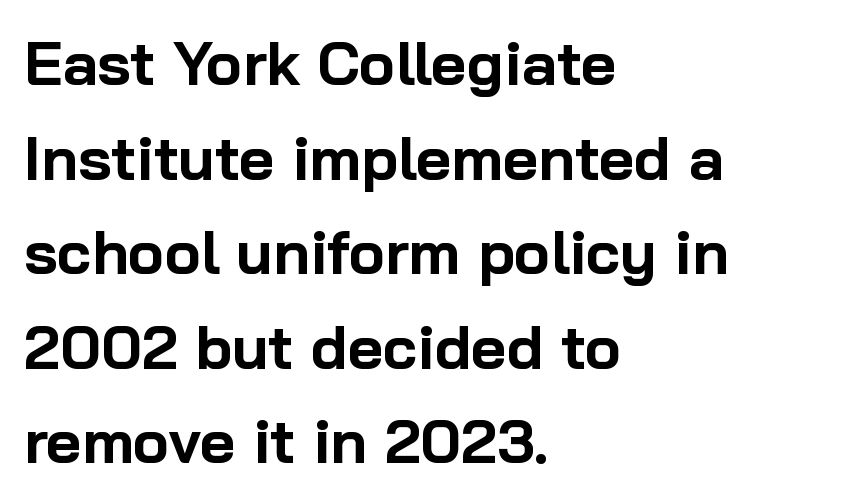
The letterforms sit shoulder to shoulder at normal distance. Does the weight exceed regular? Yes, all the way to bold. Note: no serifs on the glyphs. Horizontally, the lines are justified to the leading edge only. The gap between lines stays unmarked.
